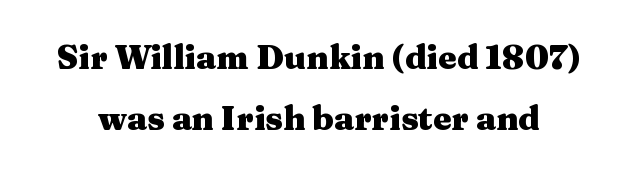
The letters stand straight up with perfectly vertical stems. The face used here is proportionally spaced, like ordinary book or web type. Letters rest on an invisible, unmarked baseline. In terms of weight, the rendering is a true, heavy bold.
